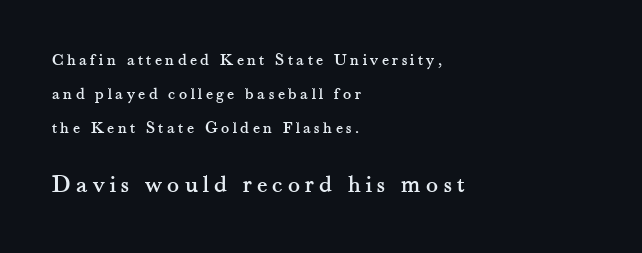
This sample is left-justified, so line endings fall wherever the words run out. Anything drawn beneath the words? Only blank space. Honestly, the rows look like they've been pulled way apart. This is the regular roman posture of the typeface. A typesetter would call this heavily tracked-out type.
